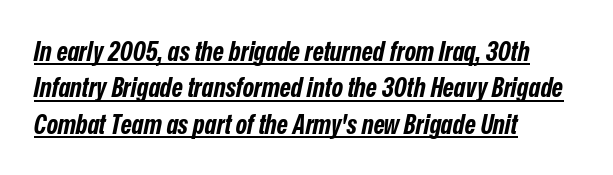
The image shows 27 px bold type, italic (leaning right); set left-aligned, normal line spacing (1.35x), normal letter spacing, underlined.
